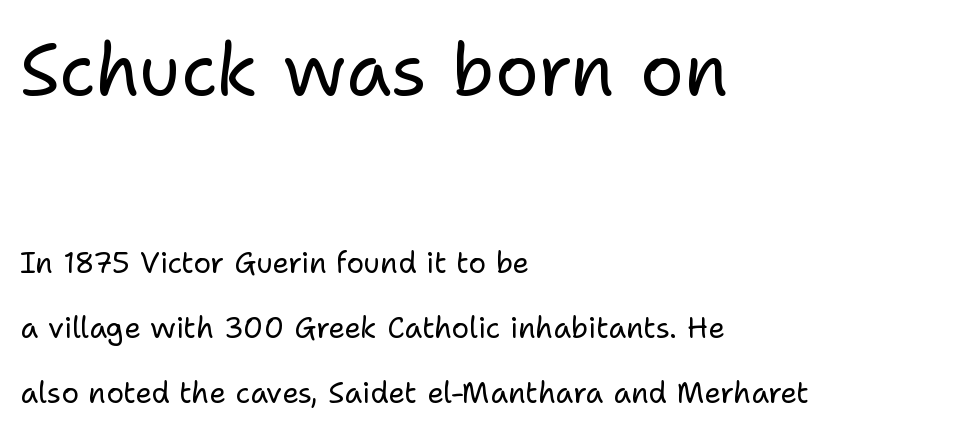
Q: Is the text bold? A: No.
Q: Is the text italic (slanted)? A: No, it is upright.
Q: Is the typeface a serif or a sans-serif typeface? A: Sans-serif.
Q: Is the text underlined? A: No.
Q: How is the paragraph aligned? A: Left-aligned.
Q: Is the spacing between letters normal or unusually wide? A: Normal.
Q: Is the spacing between lines tight, normal or loose? A: Loose.
Q: Which block of text is set in a larger size, the first (top) or the second (bottom)? A: The first (top) one.
Q: Width (condensed, normal, or wide)? A: Normal.
Q: Stroke contrast? A: Low.
Q: x-height? A: Medium.
Q: Monospaced? A: No.
